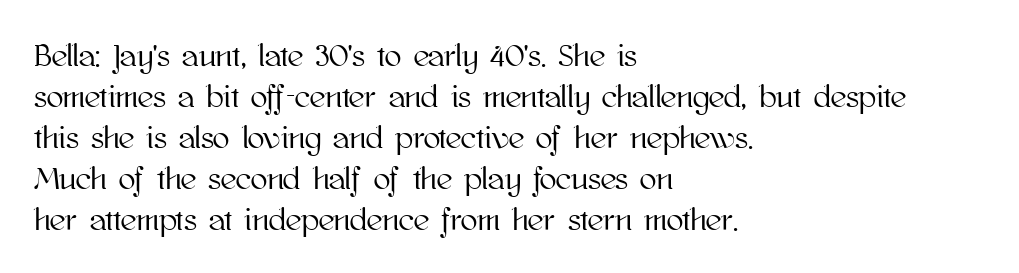
Regarding leading, the lines here are spaced in the standard way. The passage is arranged the way most books set body copy — flush left. The zone under the glyphs is completely vacant. This is roman type, the default non-slanted kind. Does extra space separate the letters? No, they use regular spacing. Is this a fixed-width face? No — the glyphs have proportional, varying widths.
